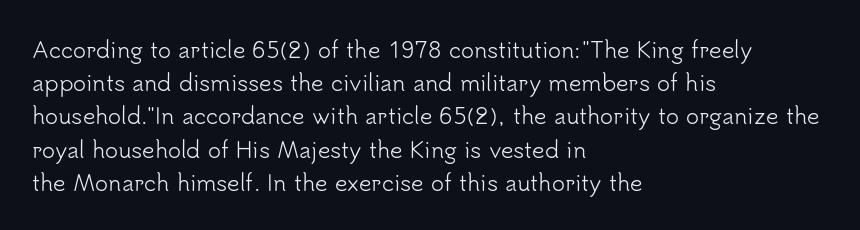
The image shows 22 px text type, upright; set left-aligned, normal line spacing (1.51x), normal letter spacing, not underlined.
